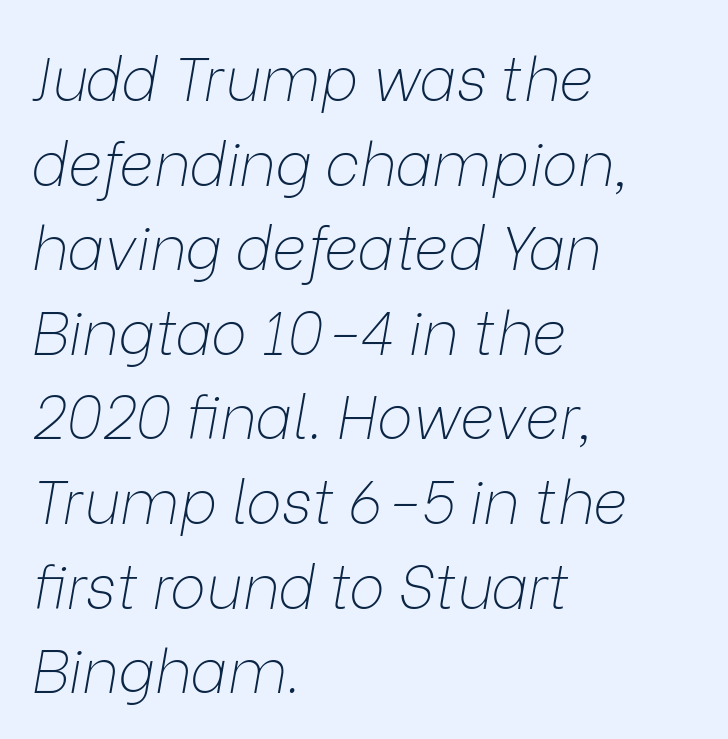
Q: Is the text bold? A: No.
Q: Is the text italic (slanted)? A: Yes, it leans right by about 9 degrees.
Q: Is the text underlined? A: No.
Q: How is the paragraph aligned? A: Left-aligned.
Q: Is the spacing between letters normal or unusually wide? A: Normal.
Q: Is the spacing between lines tight, normal or loose? A: Normal.
Q: Width (condensed, normal, or wide)? A: Normal.
Q: Stroke contrast? A: Low.
Q: x-height? A: Medium.
Q: Monospaced? A: No.
